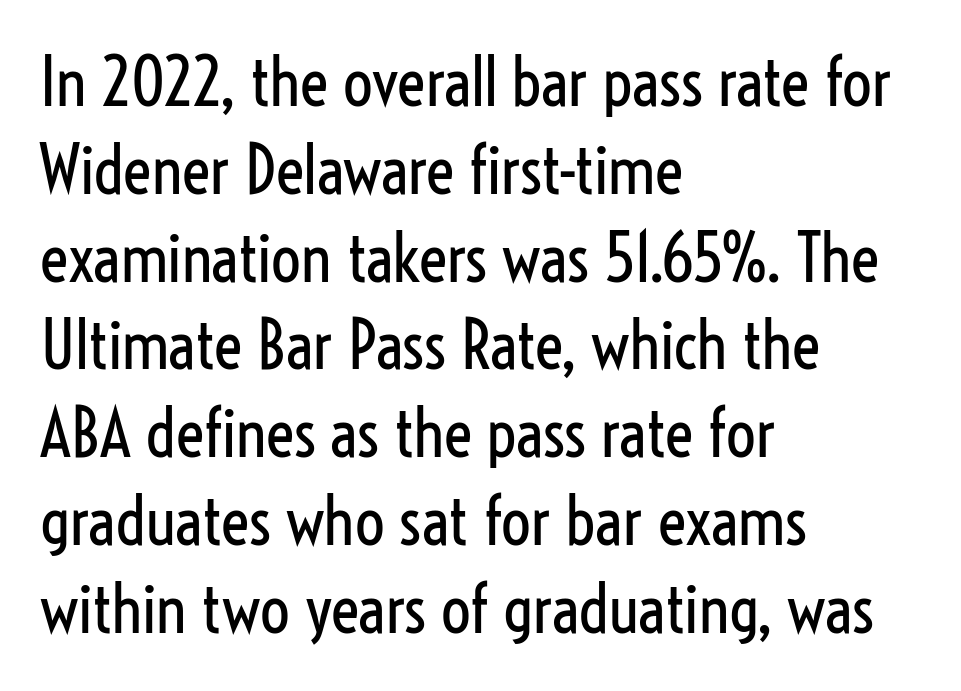
The image shows 66 px regular-weight, condensed sans-serif type, upright; set left-aligned, normal line spacing (1.33x), normal letter spacing, not underlined; low stroke contrast and a medium x-height.
